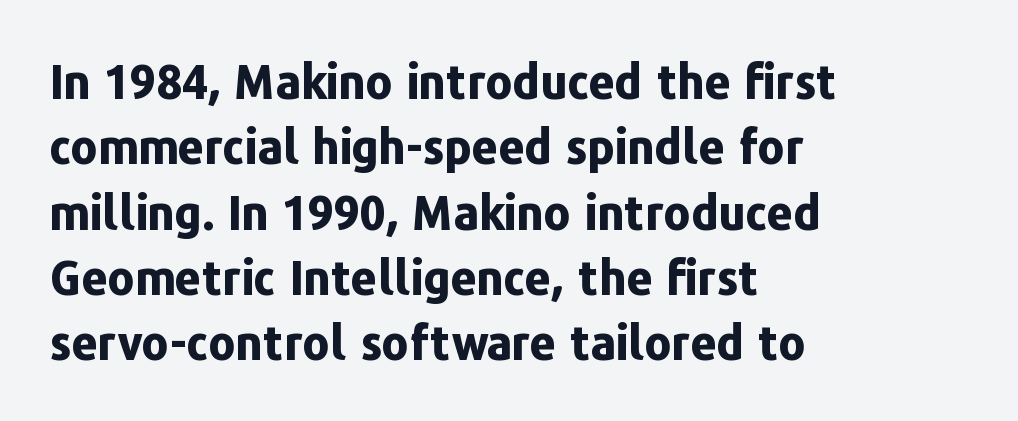
{"serif": "no", "italic": "no", "bold": "yes", "weight": "bold", "width": "normal", "stroke_contrast": "low", "x_height": "medium", "monospaced": "no", "underline": "no", "align": "left", "line_spacing": "normal", "line_spacing_ratio": 1.42, "letter_spacing": "normal", "letter_spacing_em": 0.0, "glyph_px": 46}
